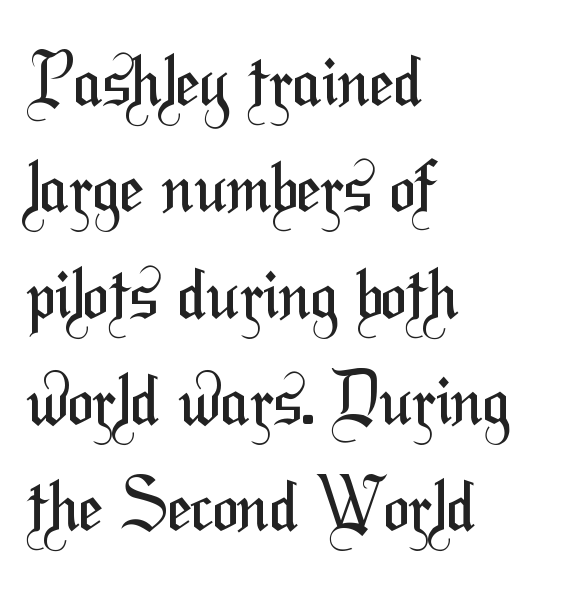
Q: Is the text bold? A: No.
Q: Is the typeface a serif or a sans-serif typeface? A: Sans-serif.
Q: Is the text underlined? A: No.
Q: How is the paragraph aligned? A: Left-aligned.
Q: Is the spacing between letters normal or unusually wide? A: Normal.
Q: Is the spacing between lines tight, normal or loose? A: Normal.
Q: Width (condensed, normal, or wide)? A: Condensed.
Q: Stroke contrast? A: Medium.
Q: x-height? A: Medium.
Q: Monospaced? A: No.
